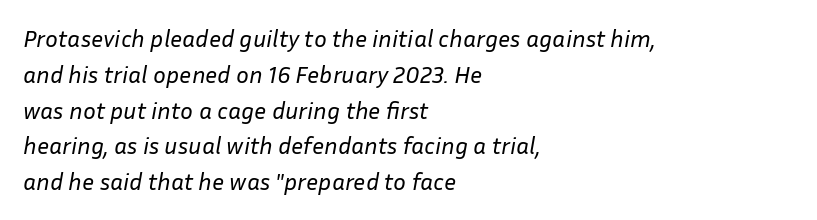
Bold? No — there's no thickening of the strokes. The tracking reads as untouched default to a designer's eye. A typesetter would call this leading conventional body-copy spacing. The specimen reads as italic at a glance.
